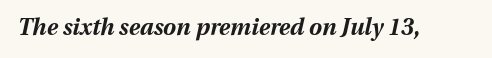
{"italic": "yes", "lean": "right", "slant_degrees": 13, "bold": "yes", "underline": "no", "letter_spacing": "normal", "letter_spacing_em": 0.0, "glyph_px": 23}
